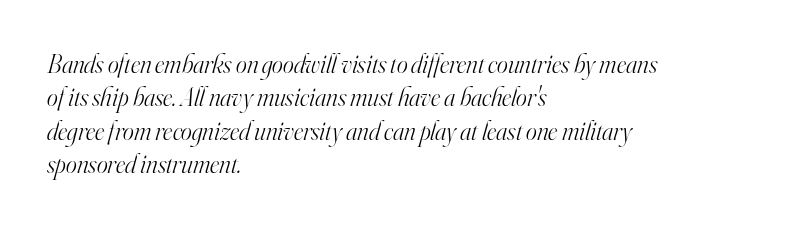
Q: Is the text bold? A: No.
Q: Is the text italic (slanted)? A: Yes, it leans right by about 16 degrees.
Q: Is the text underlined? A: No.
Q: How is the paragraph aligned? A: Left-aligned.
Q: Is the spacing between letters normal or unusually wide? A: Normal.
Q: Is the spacing between lines tight, normal or loose? A: Normal.
